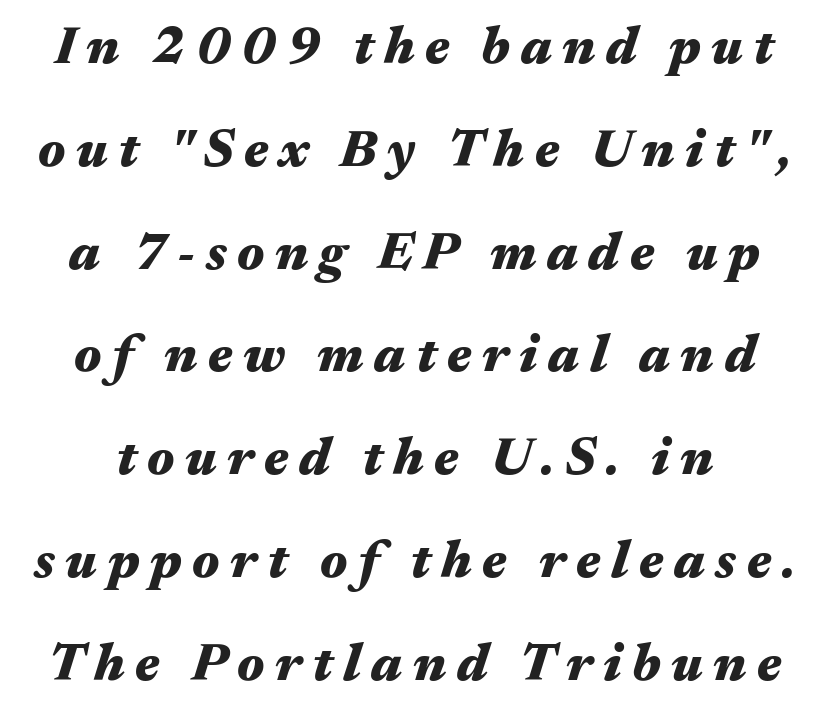
Q: Is the text bold? A: Yes.
Q: Is the text italic (slanted)? A: Yes, it leans right by about 17 degrees.
Q: Is the text underlined? A: No.
Q: Is the spacing between letters normal or unusually wide? A: Unusually wide.
Q: Is the spacing between lines tight, normal or loose? A: Loose.
Q: Width (condensed, normal, or wide)? A: Wide.
Q: Stroke contrast? A: Medium.
Q: x-height? A: Medium.
Q: Monospaced? A: No.
